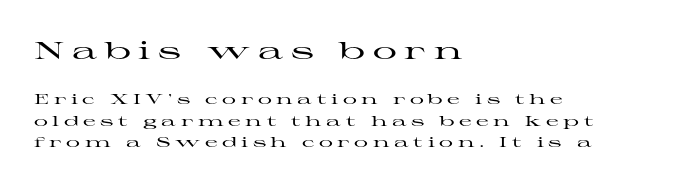
Q: Is the text italic (slanted)? A: No, it is upright.
Q: Is the text underlined? A: No.
Q: How is the paragraph aligned? A: Left-aligned.
Q: Is the spacing between letters normal or unusually wide? A: Unusually wide.
Q: Is the spacing between lines tight, normal or loose? A: Normal.
Q: Which block of text is set in a larger size, the first (top) or the second (bottom)? A: The first (top) one.
